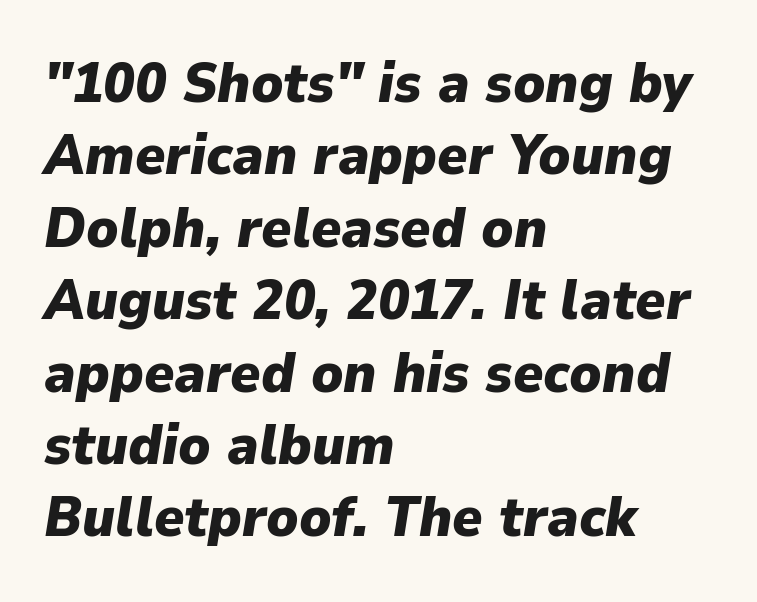
Q: Is the text bold? A: Yes.
Q: Is the text italic (slanted)? A: Yes, it leans right by about 9 degrees.
Q: Is the text underlined? A: No.
Q: How is the paragraph aligned? A: Left-aligned.
Q: Is the spacing between letters normal or unusually wide? A: Normal.
Q: Is the spacing between lines tight, normal or loose? A: Normal.
Q: Width (condensed, normal, or wide)? A: Normal.
Q: Stroke contrast? A: Low.
Q: x-height? A: Medium.
Q: Monospaced? A: No.
